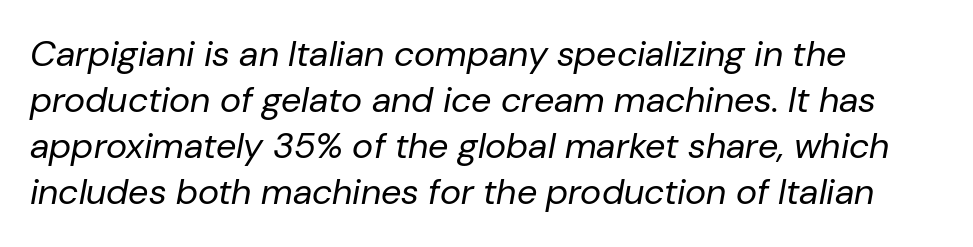
The tracking reads as untouched default to a designer's eye. If you measured baseline to baseline, you'd find a middling distance. Think standard paragraph weight, or any step lighter than that. This rendering uses left alignment, leaving the right contour irregular.
